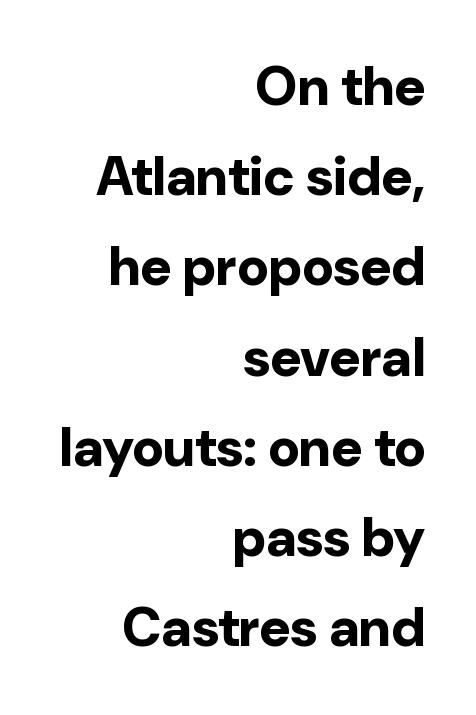
The image shows 54 px bold sans-serif type, upright; set right-aligned, normal line spacing (1.67x), normal letter spacing, not underlined; low stroke contrast and a medium x-height.
